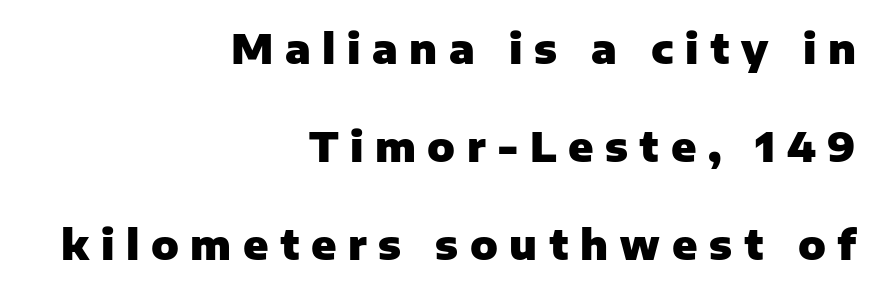
{"serif": "no", "italic": "no", "bold": "yes", "weight": "heavy", "width": "normal", "stroke_contrast": "low", "x_height": "medium", "monospaced": "no", "underline": "no", "align": "right", "line_spacing": "loose", "line_spacing_ratio": 2.39, "letter_spacing": "wide", "letter_spacing_em": 0.28, "glyph_px": 41}
